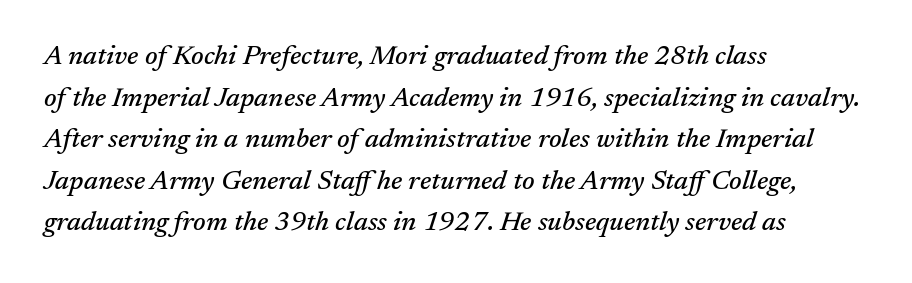
The image shows 27 px text type, italic (leaning right); set left-aligned, normal line spacing (1.54x), normal letter spacing, not underlined.
